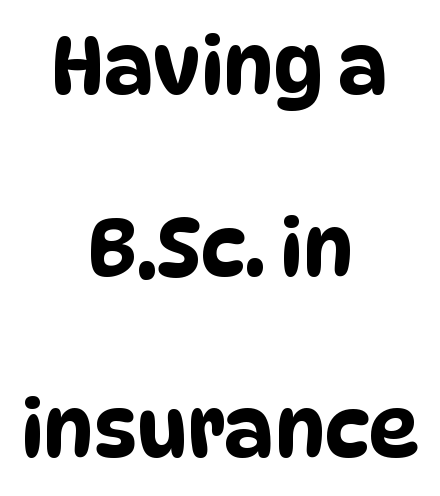
{"serif": "no", "width": "condensed", "stroke_contrast": "low", "x_height": "large", "monospaced": "no", "underline": "no", "align": "center", "line_spacing": "loose", "line_spacing_ratio": 2.3, "letter_spacing": "normal", "letter_spacing_em": 0.0, "glyph_px": 79}
